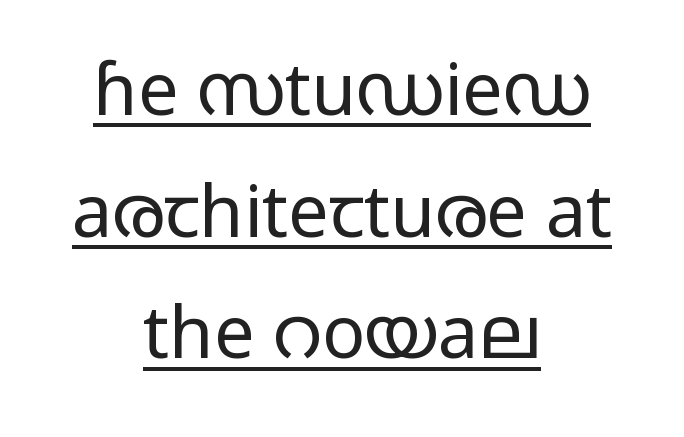
The image shows 72 px light, wide sans-serif type, upright; set centered, normal line spacing (1.69x), normal letter spacing, underlined; low stroke contrast and a medium x-height.
